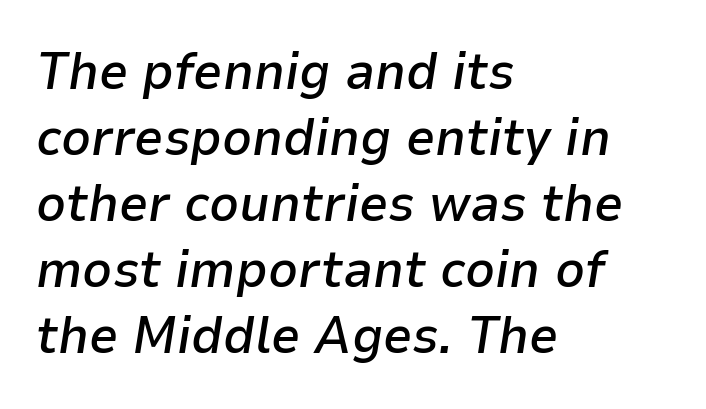
{"italic": "yes", "lean": "right", "slant_degrees": 9, "bold": "semi", "weight": "semibold", "width": "normal", "stroke_contrast": "low", "x_height": "medium", "monospaced": "no", "underline": "no", "align": "left", "line_spacing": "normal", "line_spacing_ratio": 1.27, "letter_spacing": "normal", "letter_spacing_em": 0.0, "glyph_px": 52}
